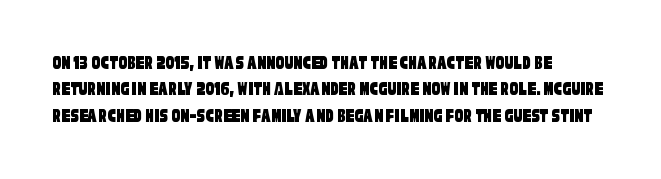
The image shows 21 px text type; set left-aligned, normal line spacing (1.26x), normal letter spacing, not underlined.
